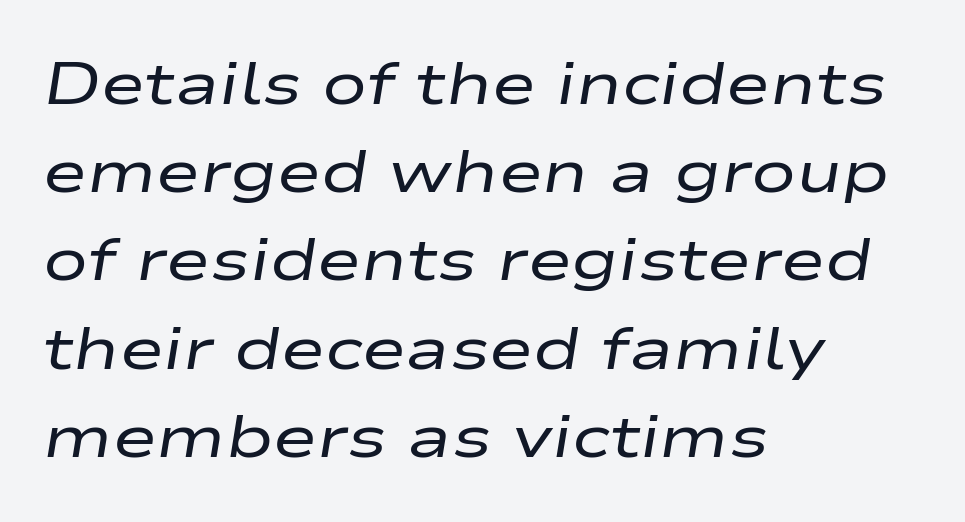
{"italic": "yes", "lean": "right", "slant_degrees": 9, "bold": "no", "weight": "regular", "width": "wide", "stroke_contrast": "low", "x_height": "medium", "monospaced": "no", "underline": "no", "align": "left", "line_spacing": "normal", "line_spacing_ratio": 1.47, "letter_spacing": "normal", "letter_spacing_em": 0.0, "glyph_px": 60}
